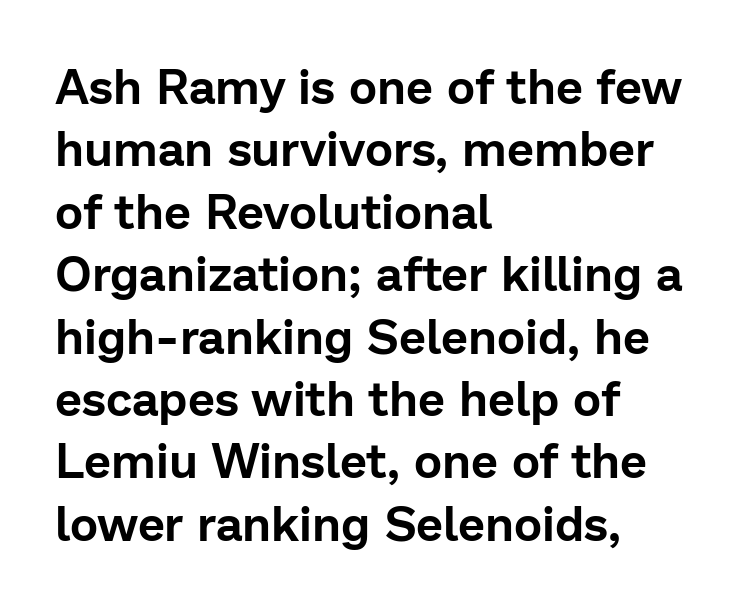
{"serif": "no", "italic": "no", "width": "normal", "stroke_contrast": "low", "x_height": "medium", "monospaced": "no", "underline": "no", "align": "left", "line_spacing": "normal", "line_spacing_ratio": 1.3, "letter_spacing": "normal", "letter_spacing_em": 0.0, "glyph_px": 48}
